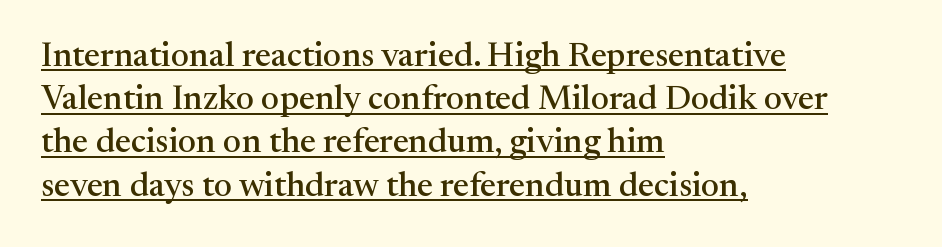
Q: Is the text italic (slanted)? A: No, it is upright.
Q: Is the typeface a serif or a sans-serif typeface? A: Serif.
Q: Is the text underlined? A: Yes.
Q: How is the paragraph aligned? A: Left-aligned.
Q: Is the spacing between letters normal or unusually wide? A: Normal.
Q: Is the spacing between lines tight, normal or loose? A: Normal.
Q: Width (condensed, normal, or wide)? A: Normal.
Q: Stroke contrast? A: Medium.
Q: x-height? A: Medium.
Q: Monospaced? A: No.
